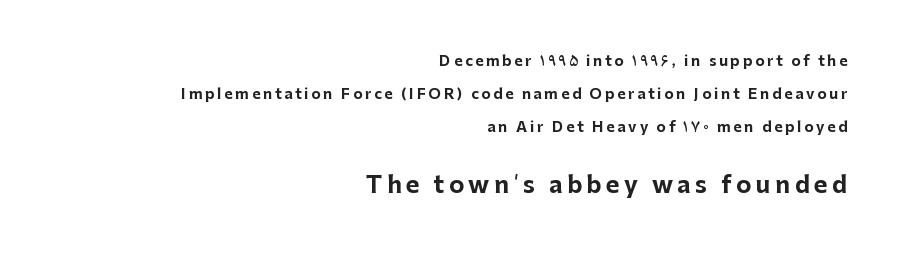
The image shows 23 px bold type, upright; set right-aligned, loose line spacing (2.34x), unusually wide letter spacing (+0.2 em), not underlined; the second (bottom) block is 1.64x larger.
